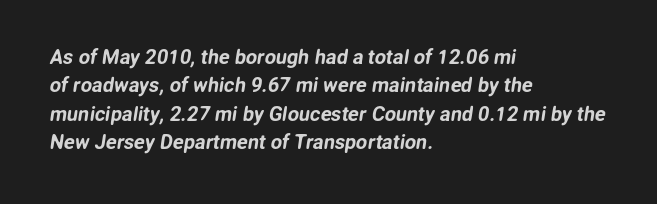
{"underline": "no", "align": "left", "line_spacing": "normal", "line_spacing_ratio": 1.42, "letter_spacing": "normal", "letter_spacing_em": 0.0, "glyph_px": 20}
